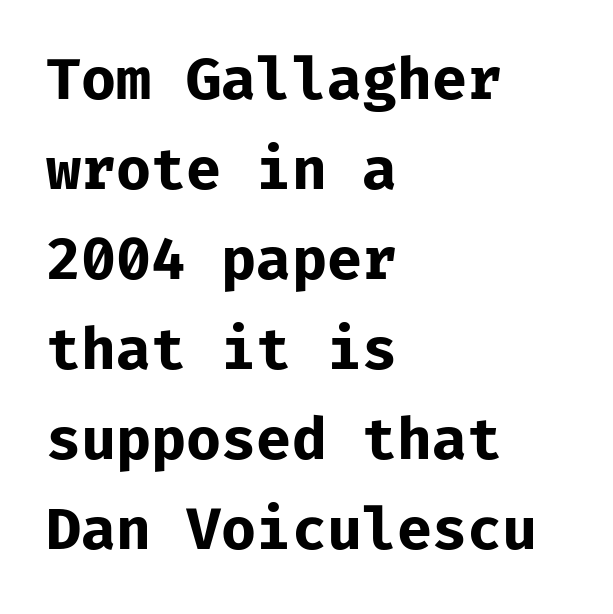
{"serif": "no", "italic": "no", "bold": "yes", "weight": "bold", "width": "normal", "stroke_contrast": "low", "x_height": "medium", "monospaced": "yes", "underline": "no", "align": "left", "line_spacing": "normal", "line_spacing_ratio": 1.58, "letter_spacing": "normal", "letter_spacing_em": 0.0, "glyph_px": 57}
